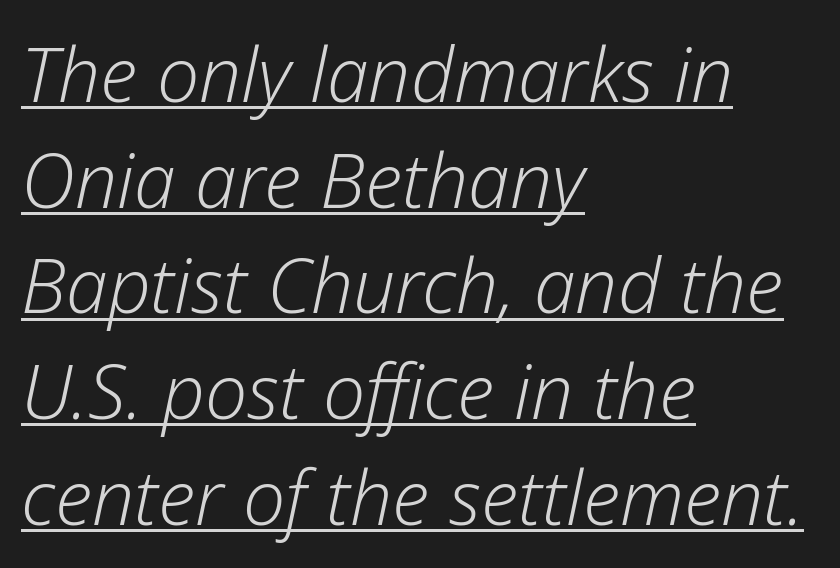
The image shows 75 px light type, italic (leaning right); set left-aligned, normal line spacing (1.41x), normal letter spacing, underlined; low stroke contrast and a medium x-height.
